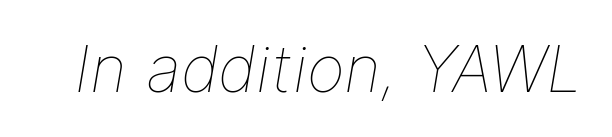
A clean baseline with only descenders dipping below it. Observe the ordinary spacing: letters are neighbours, not strangers. This sample has the flowing, uneven cadence of proportional lettering. The glyphs look as if they've been sheared to an angle. This reads as an unemphasized weight, regular at the heaviest.
